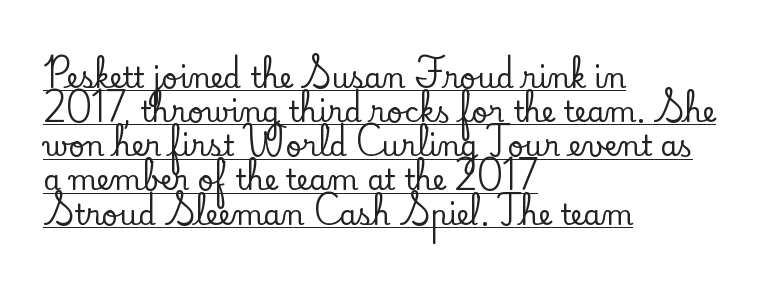
Q: Is the text italic (slanted)? A: No, it is upright.
Q: Is the typeface a serif or a sans-serif typeface? A: Serif.
Q: Is the text underlined? A: Yes.
Q: How is the paragraph aligned? A: Left-aligned.
Q: Is the spacing between letters normal or unusually wide? A: Normal.
Q: Width (condensed, normal, or wide)? A: Normal.
Q: Stroke contrast? A: Low.
Q: x-height? A: Small.
Q: Monospaced? A: No.
